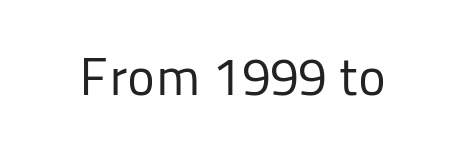
{"serif": "no", "italic": "no", "bold": "no", "weight": "regular", "width": "normal", "stroke_contrast": "low", "x_height": "medium", "monospaced": "no", "underline": "no", "letter_spacing": "normal", "letter_spacing_em": 0.0, "glyph_px": 53}
